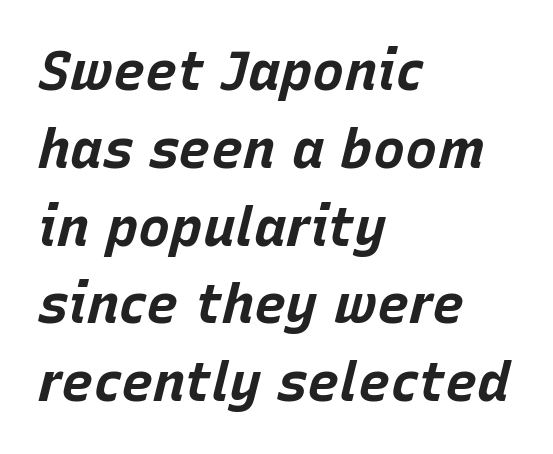
{"italic": "yes", "lean": "right", "slant_degrees": 15, "bold": "yes", "weight": "bold", "width": "normal", "stroke_contrast": "low", "x_height": "large", "monospaced": "no", "underline": "no", "align": "left", "line_spacing": "normal", "line_spacing_ratio": 1.44, "letter_spacing": "normal", "letter_spacing_em": 0.0, "glyph_px": 54}
